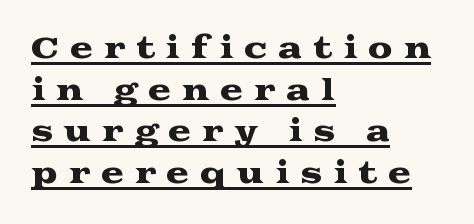
{"serif": "yes", "italic": "no", "width": "wide", "stroke_contrast": "medium", "x_height": "medium", "monospaced": "no", "underline": "yes", "align": "left", "line_spacing": "normal", "line_spacing_ratio": 1.49, "letter_spacing": "wide", "letter_spacing_em": 0.38, "glyph_px": 28}
